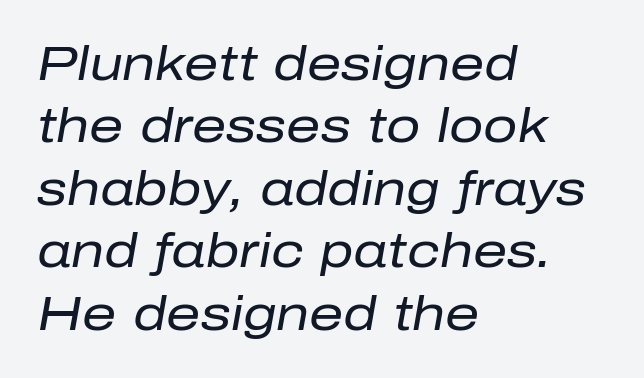
{"italic": "yes", "lean": "right", "slant_degrees": 10, "bold": "no", "weight": "regular", "width": "normal", "stroke_contrast": "low", "x_height": "medium", "monospaced": "no", "underline": "no", "align": "left", "line_spacing": "normal", "line_spacing_ratio": 1.3, "letter_spacing": "normal", "letter_spacing_em": 0.0, "glyph_px": 48}
